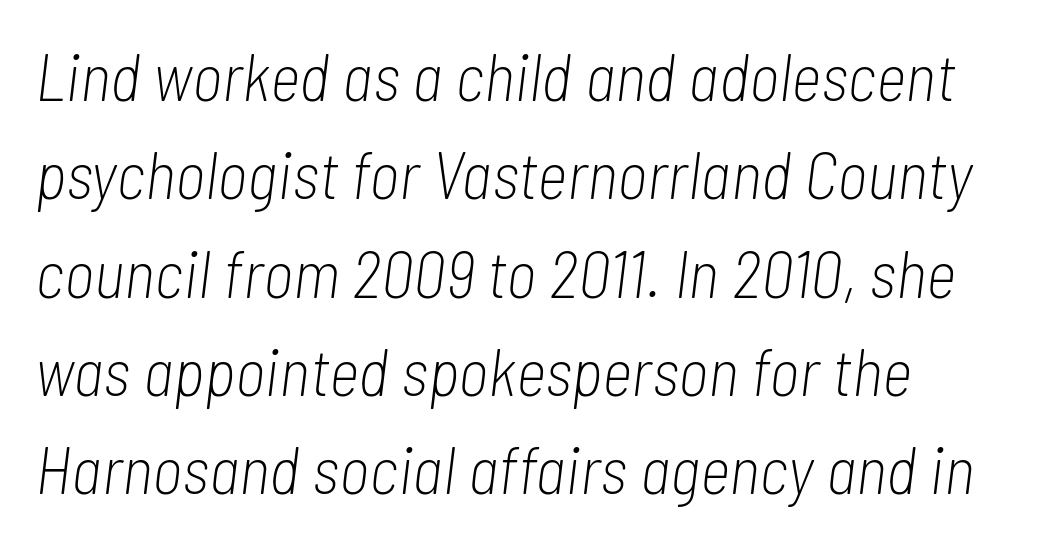
{"italic": "yes", "lean": "right", "slant_degrees": 7, "bold": "no", "weight": "light", "width": "condensed", "stroke_contrast": "low", "x_height": "medium", "monospaced": "no", "underline": "no", "align": "left", "line_spacing": "normal", "line_spacing_ratio": 1.49, "letter_spacing": "normal", "letter_spacing_em": 0.0, "glyph_px": 66}
